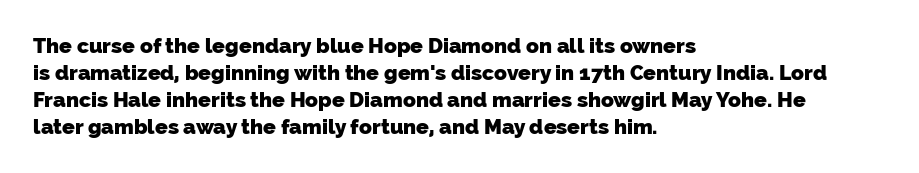
The image shows 21 px bold type; set left-aligned, normal line spacing (1.29x), normal letter spacing, not underlined.
